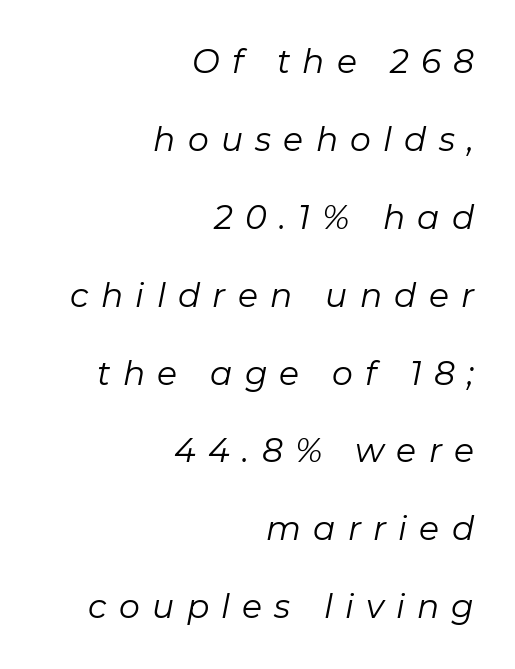
{"italic": "yes", "lean": "right", "slant_degrees": 11, "bold": "no", "weight": "regular", "width": "normal", "stroke_contrast": "low", "x_height": "medium", "monospaced": "no", "underline": "no", "align": "right", "line_spacing": "loose", "line_spacing_ratio": 2.36, "letter_spacing": "wide", "letter_spacing_em": 0.37, "glyph_px": 33}
